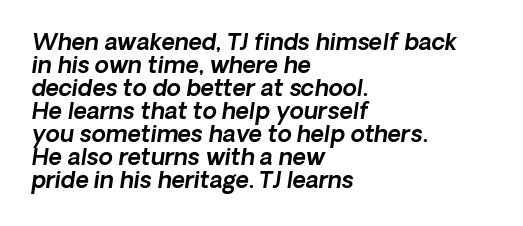
The image shows 23 px text type, italic (leaning right); set left-aligned, tight line spacing (1.0x), normal letter spacing, not underlined.
